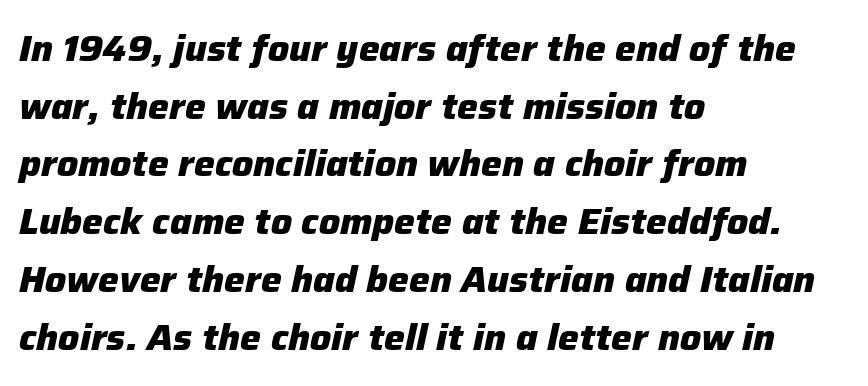
{"italic": "yes", "lean": "right", "slant_degrees": 12, "bold": "yes", "weight": "heavy", "width": "normal", "stroke_contrast": "low", "x_height": "medium", "monospaced": "no", "underline": "no", "align": "left", "line_spacing": "normal", "line_spacing_ratio": 1.56, "letter_spacing": "normal", "letter_spacing_em": 0.0, "glyph_px": 37}
